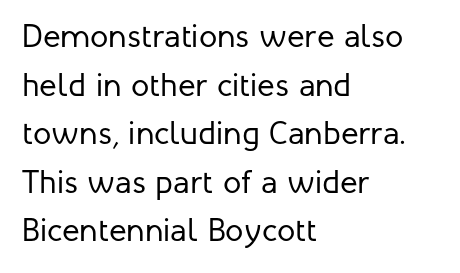
Q: Is the text bold? A: No.
Q: Is the text italic (slanted)? A: No, it is upright.
Q: Is the typeface a serif or a sans-serif typeface? A: Sans-serif.
Q: Is the text underlined? A: No.
Q: How is the paragraph aligned? A: Left-aligned.
Q: Is the spacing between letters normal or unusually wide? A: Normal.
Q: Is the spacing between lines tight, normal or loose? A: Normal.
Q: Width (condensed, normal, or wide)? A: Normal.
Q: Stroke contrast? A: Low.
Q: x-height? A: Medium.
Q: Monospaced? A: No.
